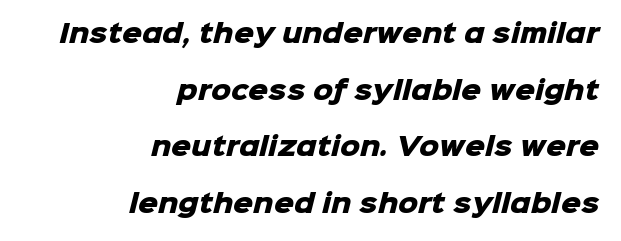
{"bold": "yes", "underline": "no", "align": "right", "line_spacing": "loose", "line_spacing_ratio": 2.27, "letter_spacing": "normal", "letter_spacing_em": 0.0, "glyph_px": 25}
